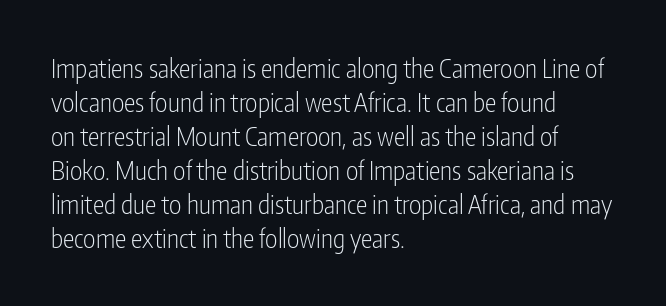
{"italic": "no", "bold": "no", "underline": "no", "align": "left", "line_spacing": "normal", "line_spacing_ratio": 1.31, "letter_spacing": "normal", "letter_spacing_em": 0.0, "glyph_px": 26}
